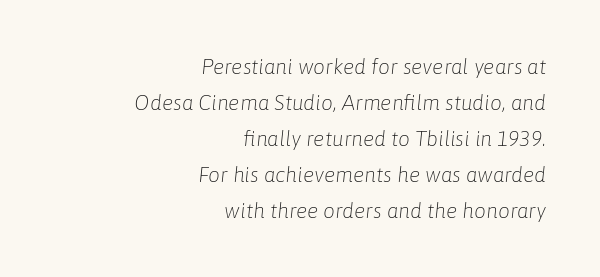
The zone under the glyphs is completely vacant. The rendering anchors every line to the right-hand side. You could call the tracking neutral — neither tight nor loose. Italic: yes, the glyphs are oblique. The typeface has the unassuming heft of standard copy or less.
